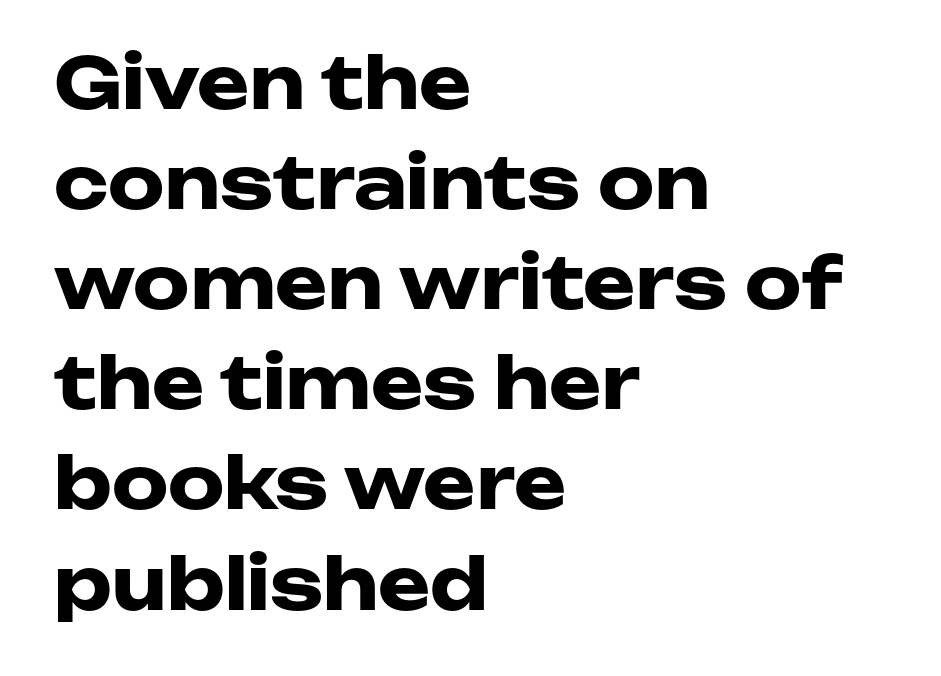
The image shows 71 px heavy, wide sans-serif type, upright; set left-aligned, normal line spacing (1.41x), normal letter spacing, not underlined; low stroke contrast and a medium x-height.
